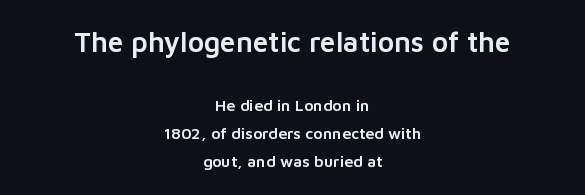
Q: Is the text italic (slanted)? A: No, it is upright.
Q: Is the typeface a serif or a sans-serif typeface? A: Sans-serif.
Q: Is the text underlined? A: No.
Q: How is the paragraph aligned? A: Centered.
Q: Is the spacing between letters normal or unusually wide? A: Normal.
Q: Which block of text is set in a larger size, the first (top) or the second (bottom)? A: The first (top) one.
Q: Width (condensed, normal, or wide)? A: Normal.
Q: Stroke contrast? A: Low.
Q: x-height? A: Medium.
Q: Monospaced? A: No.
